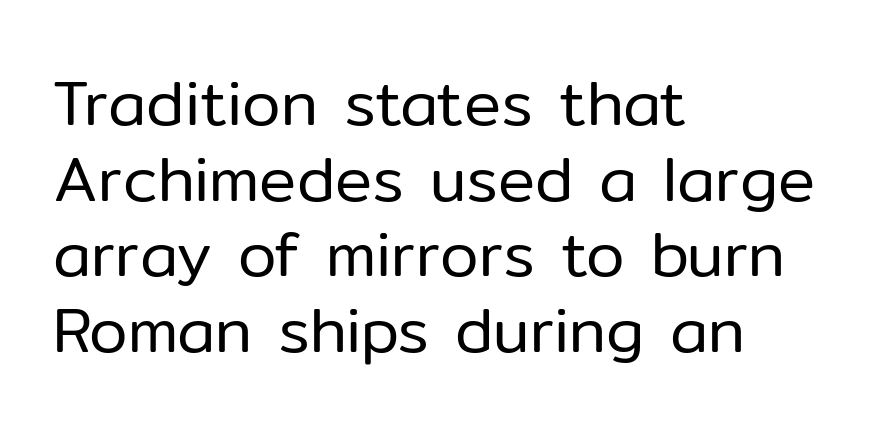
The image shows 62 px regular-weight sans-serif type, upright; set left-aligned, line spacing 1.22x, normal letter spacing, not underlined; low stroke contrast and a medium x-height.
